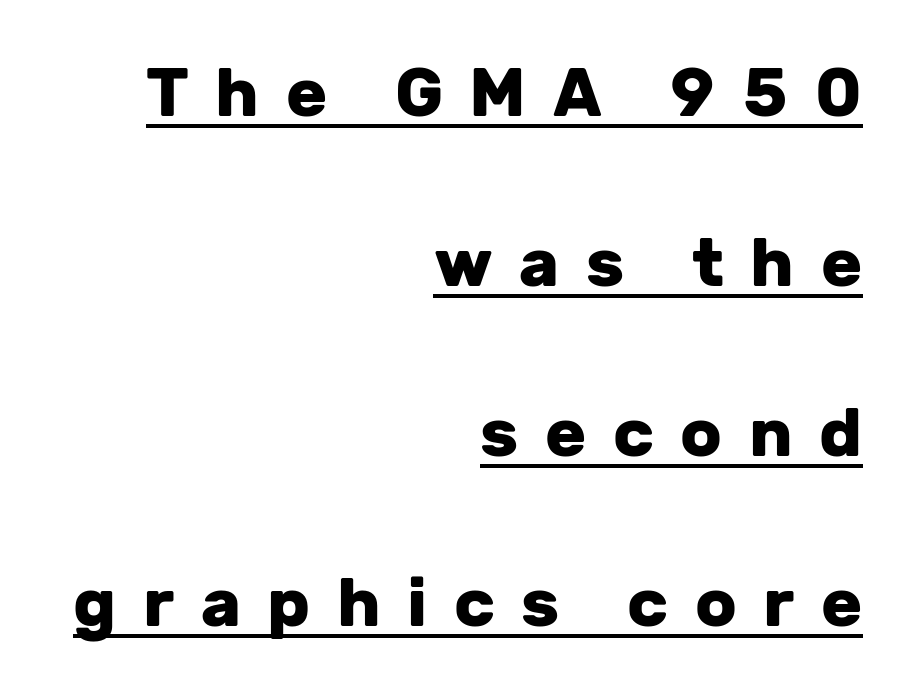
Q: Is the text bold? A: Yes.
Q: Is the text italic (slanted)? A: No, it is upright.
Q: Is the typeface a serif or a sans-serif typeface? A: Sans-serif.
Q: Is the text underlined? A: Yes.
Q: How is the paragraph aligned? A: Right-aligned.
Q: Is the spacing between letters normal or unusually wide? A: Unusually wide.
Q: Is the spacing between lines tight, normal or loose? A: Loose.
Q: Width (condensed, normal, or wide)? A: Normal.
Q: Stroke contrast? A: Low.
Q: x-height? A: Medium.
Q: Monospaced? A: No.
